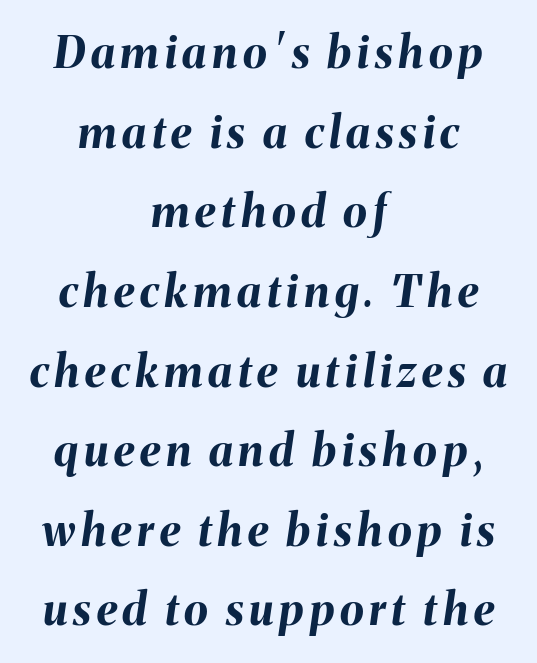
{"italic": "yes", "lean": "right", "slant_degrees": 8, "bold": "yes", "weight": "bold", "width": "normal", "stroke_contrast": "medium", "x_height": "medium", "monospaced": "no", "underline": "no", "align": "center", "line_spacing_ratio": 1.81, "glyph_px": 44}
